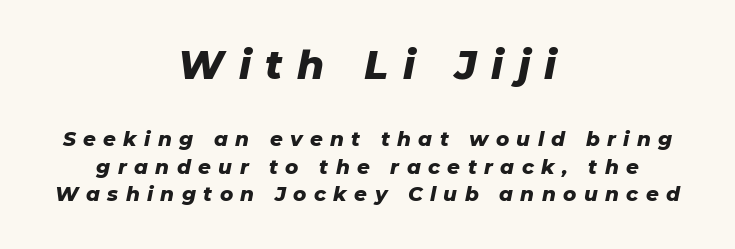
{"italic": "yes", "lean": "right", "slant_degrees": 11, "bold": "yes", "weight": "heavy", "width": "normal", "stroke_contrast": "low", "x_height": "medium", "monospaced": "no", "underline": "no", "align": "center", "line_spacing": "normal", "line_spacing_ratio": 1.38, "letter_spacing": "wide", "letter_spacing_em": 0.37, "larger_block": "first", "size_ratio": 1.95, "glyph_px": 39}
